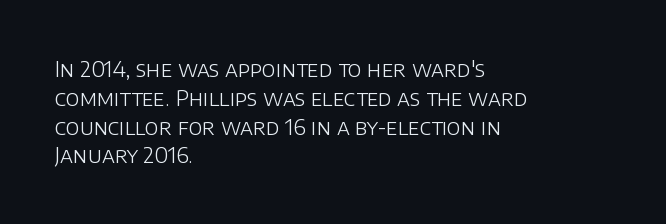
Q: Is the text bold? A: No.
Q: Is the text italic (slanted)? A: No, it is upright.
Q: Is the text underlined? A: No.
Q: How is the paragraph aligned? A: Left-aligned.
Q: Is the spacing between letters normal or unusually wide? A: Normal.
Q: Is the spacing between lines tight, normal or loose? A: Normal.
